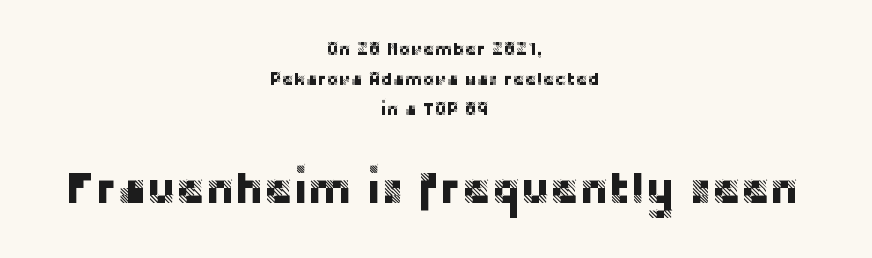
Q: Is the text italic (slanted)? A: No, it is upright.
Q: Is the typeface a serif or a sans-serif typeface? A: Sans-serif.
Q: Is the text underlined? A: No.
Q: How is the paragraph aligned? A: Centered.
Q: Is the spacing between letters normal or unusually wide? A: Normal.
Q: Is the spacing between lines tight, normal or loose? A: Normal.
Q: Which block of text is set in a larger size, the first (top) or the second (bottom)? A: The second (bottom) one.
Q: Width (condensed, normal, or wide)? A: Normal.
Q: Stroke contrast? A: Low.
Q: x-height? A: Large.
Q: Monospaced? A: No.
